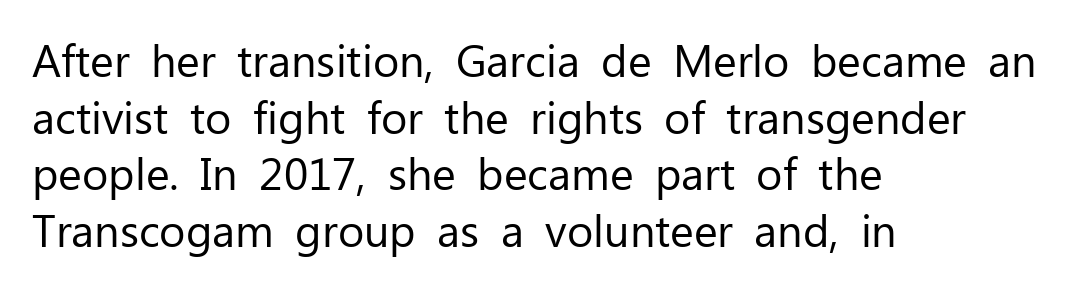
A typesetter would call this zero additional tracking. The rag falls on the right side of this text block. The typesetting does not lean heavy: it is not bold. Has an underline been added? It has not.
